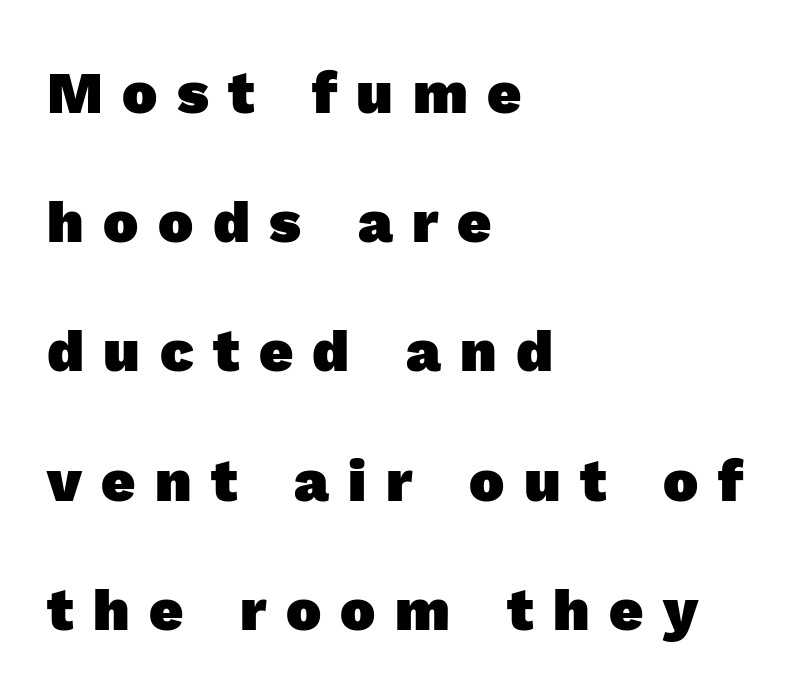
Q: Is the text bold? A: Yes.
Q: Is the typeface a serif or a sans-serif typeface? A: Sans-serif.
Q: Is the text underlined? A: No.
Q: How is the paragraph aligned? A: Left-aligned.
Q: Is the spacing between letters normal or unusually wide? A: Unusually wide.
Q: Is the spacing between lines tight, normal or loose? A: Loose.
Q: Width (condensed, normal, or wide)? A: Normal.
Q: x-height? A: Medium.
Q: Monospaced? A: No.
